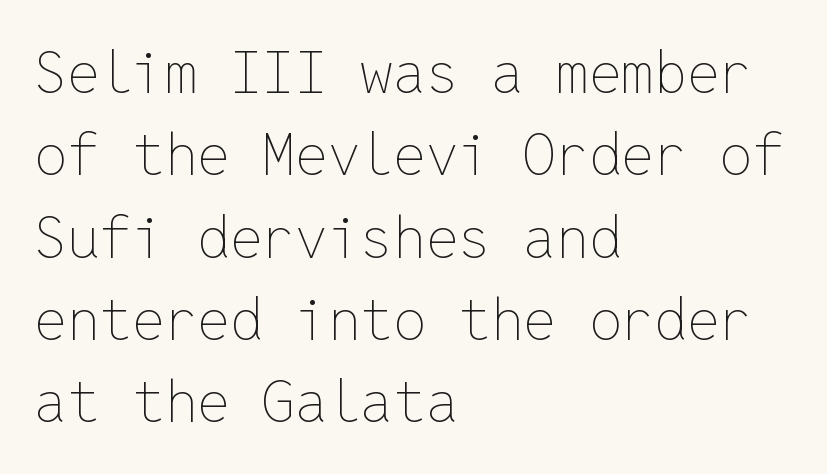
{"italic": "no", "bold": "no", "weight": "thin", "width": "normal", "stroke_contrast": "low", "x_height": "medium", "monospaced": "yes", "underline": "no", "align": "left", "line_spacing": "normal", "line_spacing_ratio": 1.42, "letter_spacing": "normal", "letter_spacing_em": 0.0, "glyph_px": 58}
